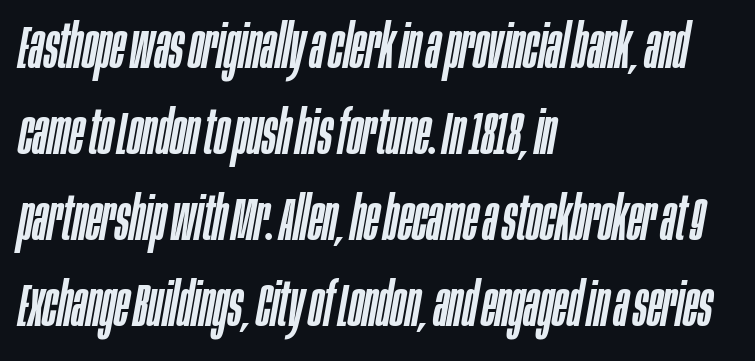
{"italic": "yes", "lean": "right", "slant_degrees": 10, "width": "condensed", "stroke_contrast": "low", "x_height": "large", "monospaced": "no", "underline": "no", "align": "left", "line_spacing": "normal", "line_spacing_ratio": 1.41, "letter_spacing": "normal", "letter_spacing_em": 0.0, "glyph_px": 61}
